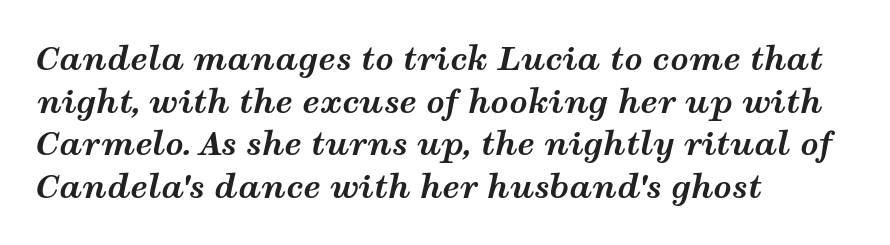
Q: Is the text bold? A: Yes.
Q: Is the text italic (slanted)? A: Yes, it leans right by about 12 degrees.
Q: Is the text underlined? A: No.
Q: How is the paragraph aligned? A: Left-aligned.
Q: Is the spacing between letters normal or unusually wide? A: Normal.
Q: Is the spacing between lines tight, normal or loose? A: Normal.
Q: Width (condensed, normal, or wide)? A: Wide.
Q: Stroke contrast? A: Medium.
Q: x-height? A: Medium.
Q: Monospaced? A: No.
